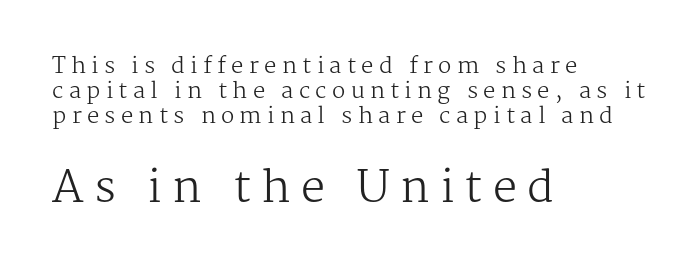
The image shows 43 px regular-weight serif type, upright; set left-aligned, tight line spacing (1.13x), unusually wide letter spacing (+0.24 em), not underlined; the second (bottom) block is 1.95x larger; medium stroke contrast and a medium x-height.
